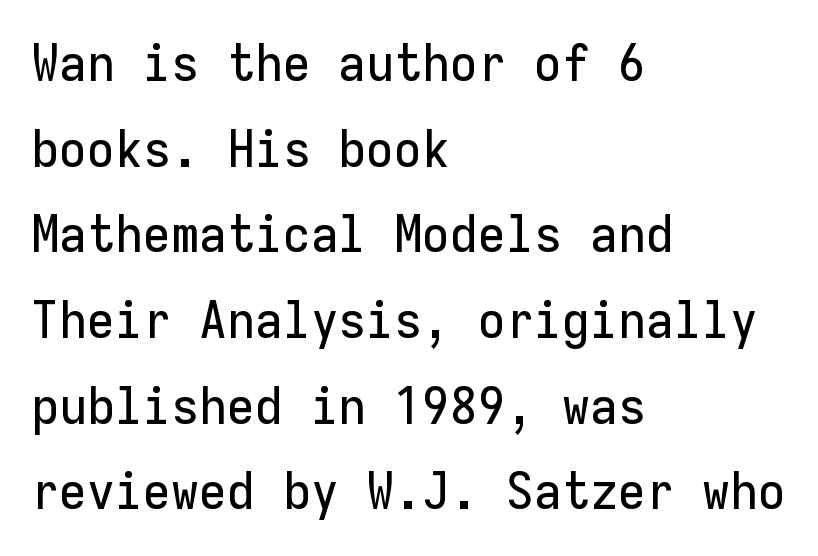
The image shows 51 px sans-serif type, upright, monospaced; set left-aligned, normal line spacing (1.68x), normal letter spacing, not underlined; low stroke contrast and a medium x-height.
